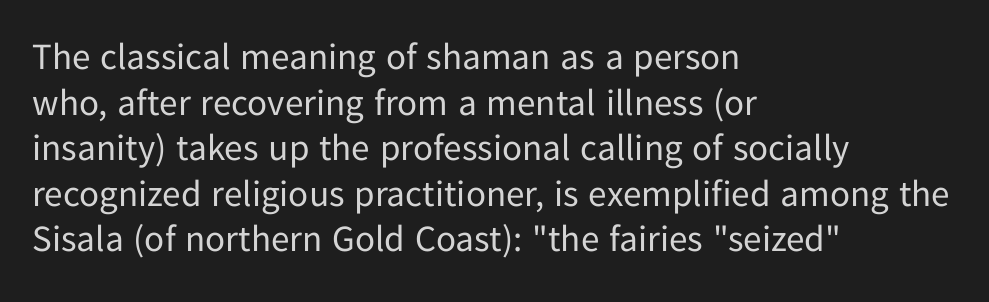
{"serif": "no", "italic": "no", "bold": "no", "weight": "regular", "width": "normal", "stroke_contrast": "low", "x_height": "medium", "monospaced": "no", "underline": "no", "align": "left", "line_spacing_ratio": 1.23, "letter_spacing": "normal", "letter_spacing_em": 0.0, "glyph_px": 37}
